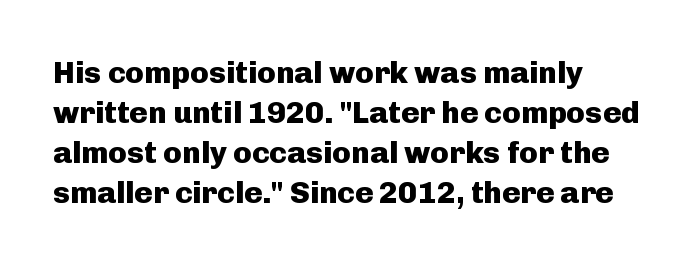
{"serif": "no", "italic": "no", "bold": "yes", "weight": "heavy", "width": "normal", "stroke_contrast": "low", "x_height": "medium", "monospaced": "no", "underline": "no", "line_spacing": "normal", "line_spacing_ratio": 1.29, "letter_spacing": "normal", "letter_spacing_em": 0.0, "glyph_px": 31}
